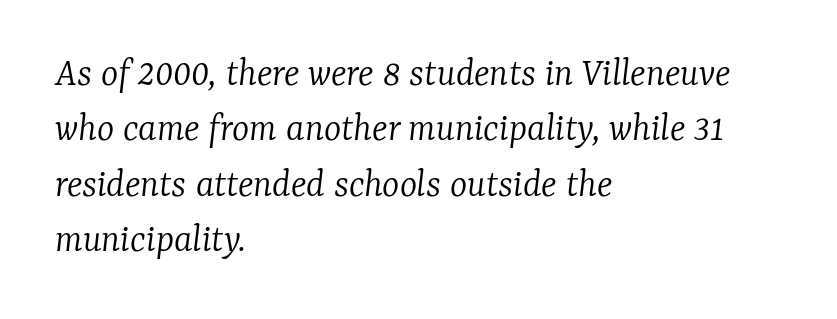
{"serif": "yes", "italic": "yes", "lean": "right", "slant_degrees": 7, "bold": "no", "weight": "light", "width": "normal", "stroke_contrast": "low", "x_height": "medium", "monospaced": "no", "underline": "no", "align": "left", "line_spacing": "normal", "line_spacing_ratio": 1.35, "letter_spacing": "normal", "letter_spacing_em": 0.0, "glyph_px": 41}
